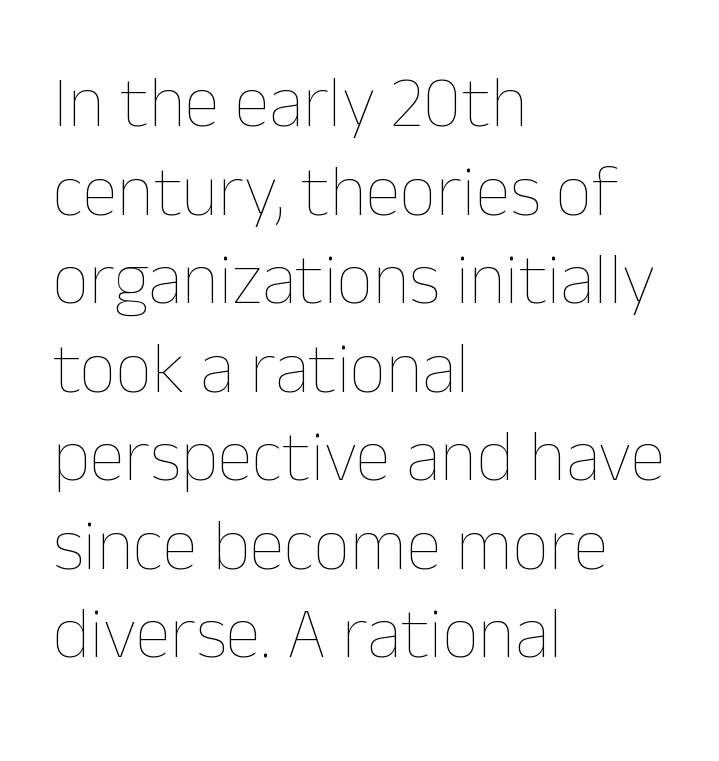
Letters rest on an invisible, unmarked baseline. Proportional: the letters do not fall into vertical columns. Observe the ordinary spacing: letters are neighbours, not strangers. Reading down the block, your eye returns to a fixed left position each line.
